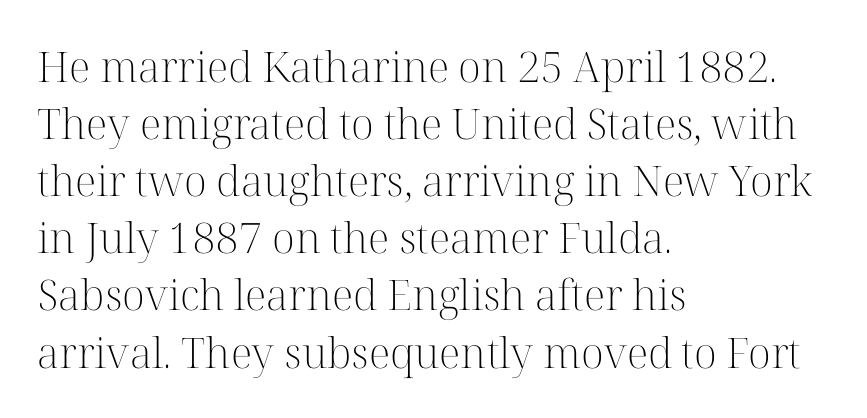
The image shows 42 px light serif type, upright; set left-aligned, normal line spacing (1.36x), normal letter spacing, not underlined; high stroke contrast and a medium x-height.
